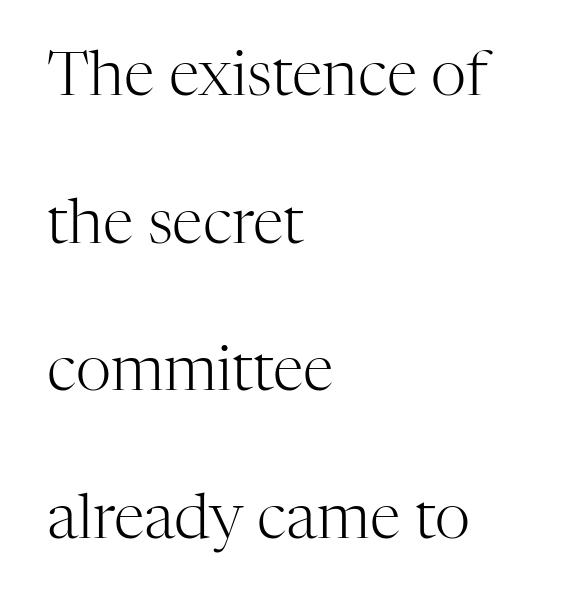
Q: Is the text bold? A: No.
Q: Is the text italic (slanted)? A: No, it is upright.
Q: Is the typeface a serif or a sans-serif typeface? A: Serif.
Q: Is the text underlined? A: No.
Q: How is the paragraph aligned? A: Left-aligned.
Q: Is the spacing between letters normal or unusually wide? A: Normal.
Q: Is the spacing between lines tight, normal or loose? A: Loose.
Q: Width (condensed, normal, or wide)? A: Normal.
Q: Stroke contrast? A: High.
Q: x-height? A: Medium.
Q: Monospaced? A: No.
